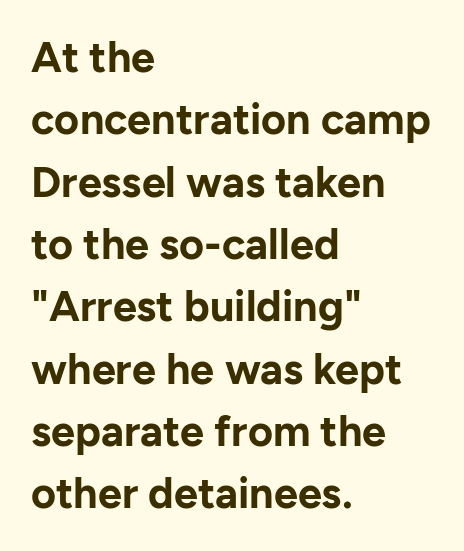
{"serif": "no", "italic": "no", "bold": "yes", "weight": "bold", "width": "normal", "stroke_contrast": "low", "x_height": "medium", "monospaced": "no", "underline": "no", "align": "left", "line_spacing": "normal", "line_spacing_ratio": 1.45, "letter_spacing": "normal", "letter_spacing_em": 0.0, "glyph_px": 43}
